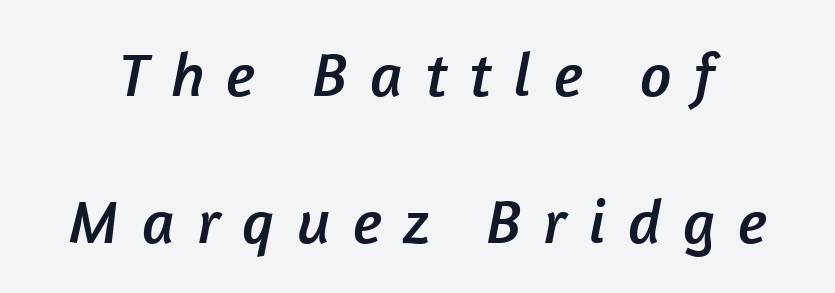
Each new line begins a long way beneath the previous one. The rendering uses natural spacing where letterforms have individual widths. Short note: letters widely spaced. Examine the stroke ends and you'll find no serifs. The space directly below the letters is spotless.
